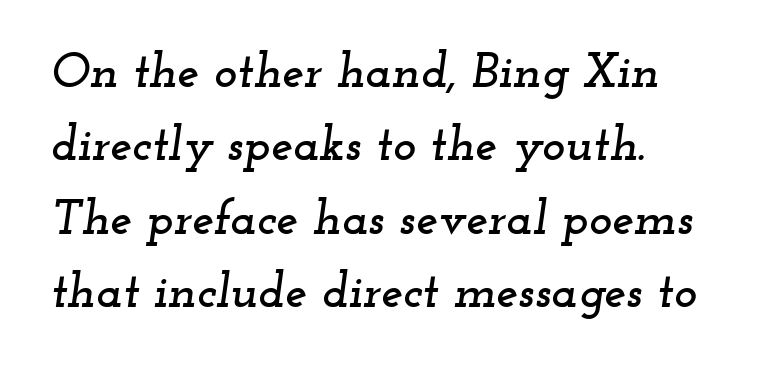
Q: Is the text italic (slanted)? A: Yes, it leans right by about 12 degrees.
Q: Is the typeface a serif or a sans-serif typeface? A: Serif.
Q: Is the text underlined? A: No.
Q: How is the paragraph aligned? A: Left-aligned.
Q: Is the spacing between letters normal or unusually wide? A: Normal.
Q: Is the spacing between lines tight, normal or loose? A: Normal.
Q: Width (condensed, normal, or wide)? A: Wide.
Q: Stroke contrast? A: Low.
Q: x-height? A: Small.
Q: Monospaced? A: No.
